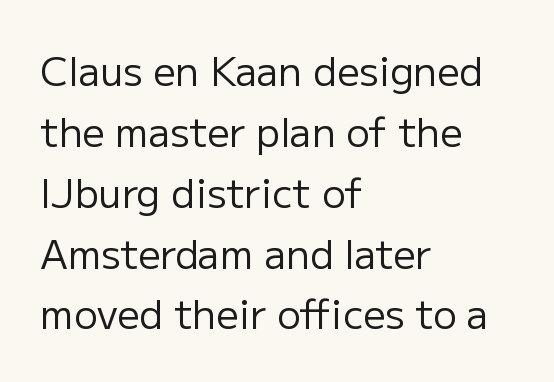
This rendering leaves character spacing at its baseline value. The compositor pushed each line to the left boundary. Check the space under the baseline: it is left empty. The weight would be labelled regular, book, light, or lighter still. Summary of vertical rhythm: regular, with standard interline spacing. Varying glyph widths throughout — classic text-font behaviour.
